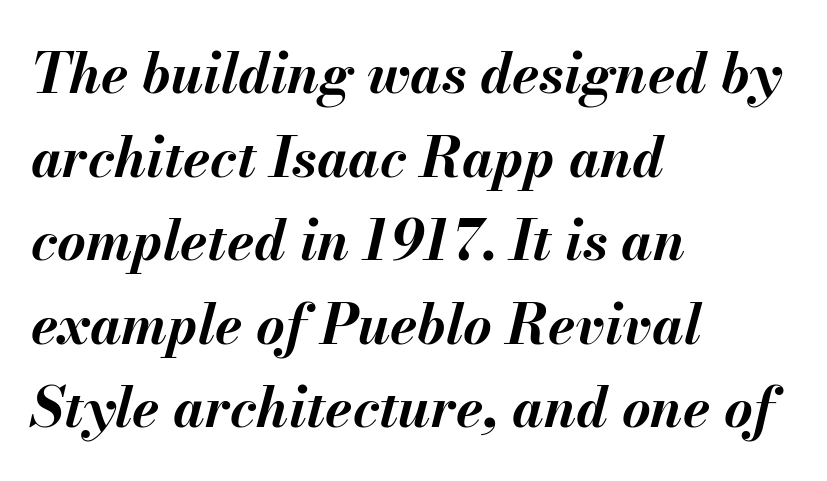
{"italic": "yes", "lean": "right", "slant_degrees": 13, "bold": "yes", "weight": "bold", "width": "normal", "stroke_contrast": "medium", "x_height": "small", "monospaced": "no", "underline": "no", "align": "left", "line_spacing": "normal", "line_spacing_ratio": 1.52, "letter_spacing": "normal", "letter_spacing_em": 0.0, "glyph_px": 55}
